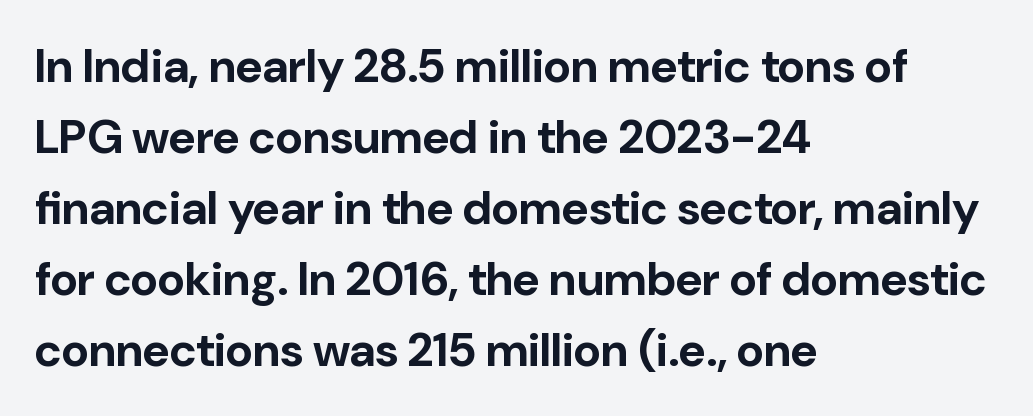
{"serif": "no", "italic": "no", "bold": "yes", "weight": "bold", "width": "normal", "stroke_contrast": "low", "x_height": "medium", "monospaced": "no", "underline": "no", "align": "left", "line_spacing": "normal", "line_spacing_ratio": 1.51, "letter_spacing": "normal", "letter_spacing_em": 0.0, "glyph_px": 47}
